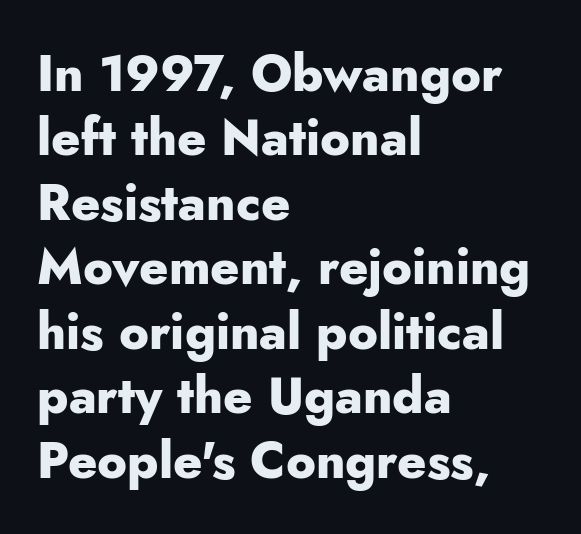
{"serif": "no", "italic": "no", "bold": "yes", "weight": "heavy", "width": "normal", "stroke_contrast": "low", "x_height": "small", "monospaced": "no", "underline": "no", "align": "left", "line_spacing": "normal", "line_spacing_ratio": 1.29, "letter_spacing": "normal", "letter_spacing_em": 0.0, "glyph_px": 50}
